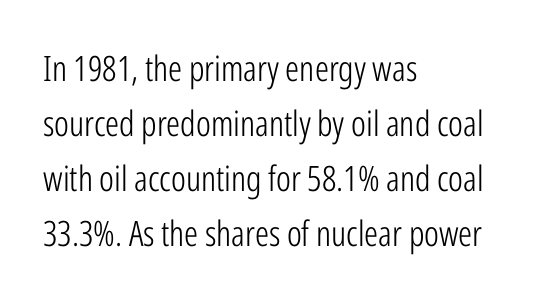
Look at the tracking — it's just the regular setting, nothing added. Short and long lines alike share a common starting point at left. Is the stroke heavy? The answer is a plain regular-or-lighter. Here the designer chose a conventional face with non-uniform glyph widths.
